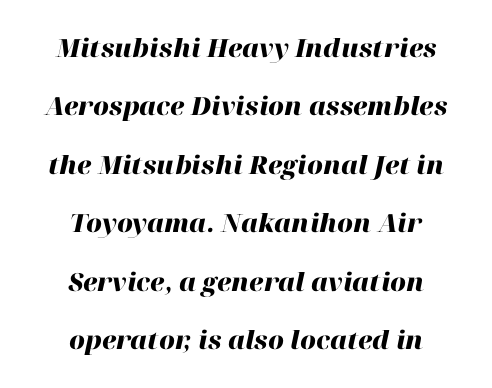
{"italic": "yes", "lean": "right", "slant_degrees": 12, "bold": "yes", "underline": "no", "align": "center", "line_spacing": "loose", "line_spacing_ratio": 2.34, "letter_spacing": "normal", "letter_spacing_em": 0.0, "glyph_px": 25}
